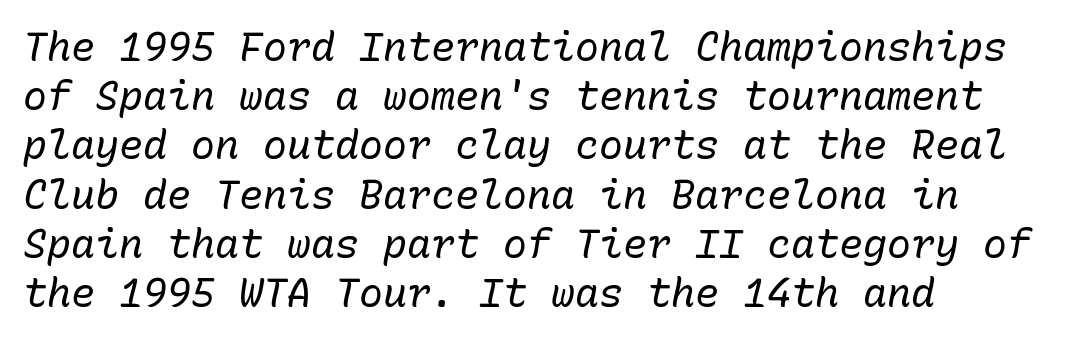
Quick note: italic. Note the uniform advance width — an 'i' takes as much space as an 'm'. The horizontal fit of the characters is conventional and even. The strip under each line holds only bare page. The letters look calm and open, with moderate or lighter stems.
